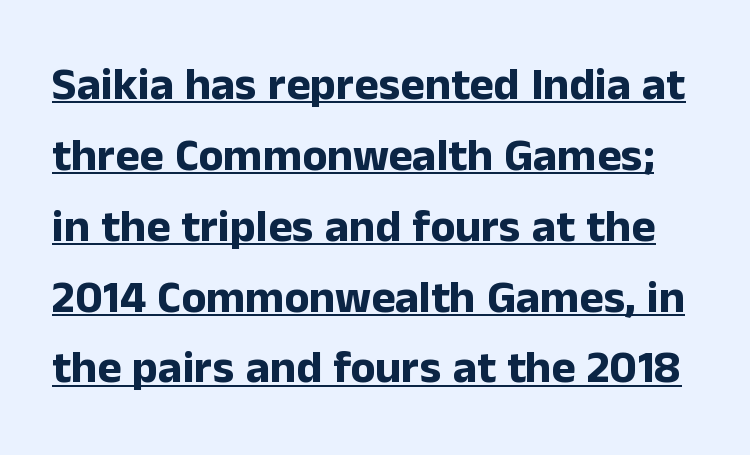
The strokes are fattened all the way to bold. The rows are spaced the way most documents space them. Tracking value appears to be zero — textbook default spacing. The face used here is proportionally spaced, like ordinary book or web type. The lettering stays uniformly vertical, giving the passage a roman look. Note: no serifs on the glyphs.
